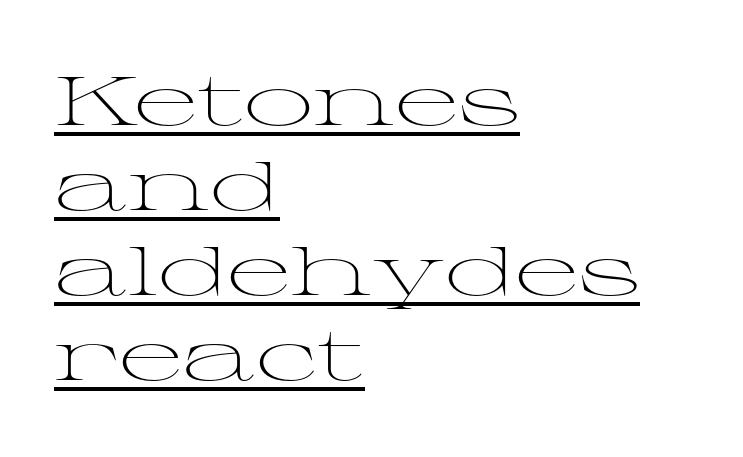
Q: Is the text bold? A: No.
Q: Is the text italic (slanted)? A: No, it is upright.
Q: Is the typeface a serif or a sans-serif typeface? A: Serif.
Q: Is the text underlined? A: Yes.
Q: How is the paragraph aligned? A: Left-aligned.
Q: Is the spacing between letters normal or unusually wide? A: Normal.
Q: Width (condensed, normal, or wide)? A: Wide.
Q: Stroke contrast? A: Medium.
Q: x-height? A: Medium.
Q: Monospaced? A: No.
